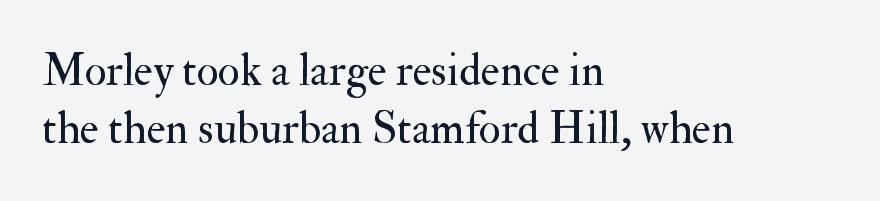
Q: Is the text bold? A: No.
Q: Is the text italic (slanted)? A: No, it is upright.
Q: Is the typeface a serif or a sans-serif typeface? A: Serif.
Q: Is the text underlined? A: No.
Q: How is the paragraph aligned? A: Left-aligned.
Q: Is the spacing between letters normal or unusually wide? A: Normal.
Q: Is the spacing between lines tight, normal or loose? A: Normal.
Q: Width (condensed, normal, or wide)? A: Normal.
Q: Stroke contrast? A: Medium.
Q: x-height? A: Small.
Q: Monospaced? A: No.
